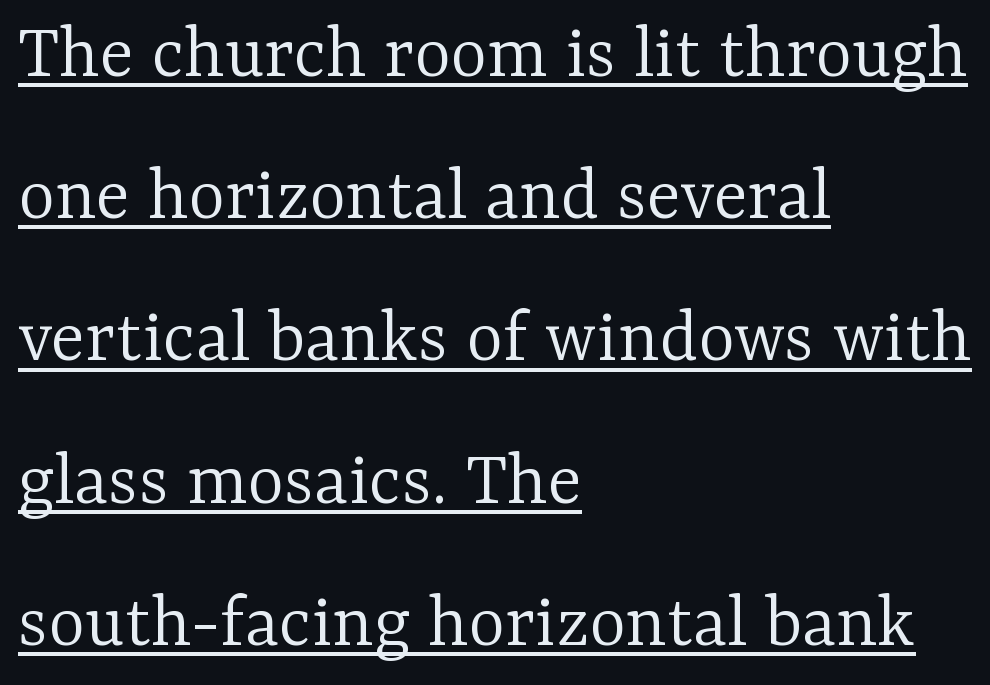
The rag falls on the right side of this text block. Underlining? Definitely there. Is this a fixed-width face? No — the glyphs have proportional, varying widths. Ordinary non-slanted type is in use. Font category for this specimen: serif.
